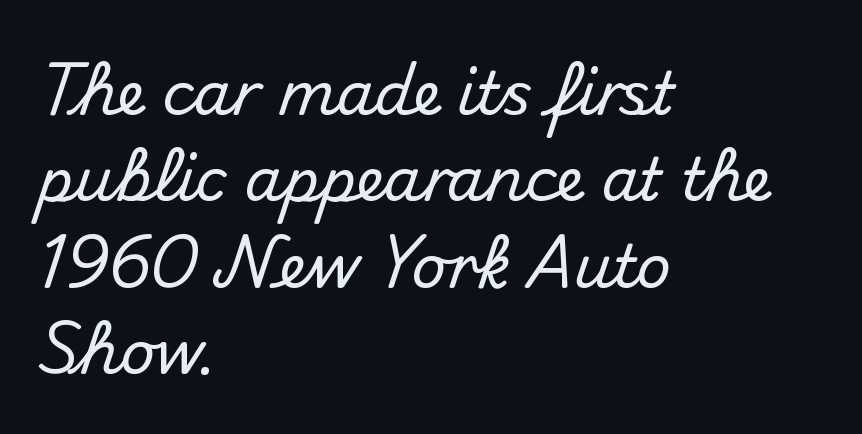
Q: Is the text italic (slanted)? A: Yes.
Q: Is the typeface a serif or a sans-serif typeface? A: Sans-serif.
Q: Is the text underlined? A: No.
Q: How is the paragraph aligned? A: Left-aligned.
Q: Is the spacing between letters normal or unusually wide? A: Normal.
Q: Is the spacing between lines tight, normal or loose? A: Normal.
Q: Width (condensed, normal, or wide)? A: Normal.
Q: Stroke contrast? A: Medium.
Q: x-height? A: Small.
Q: Monospaced? A: No.
